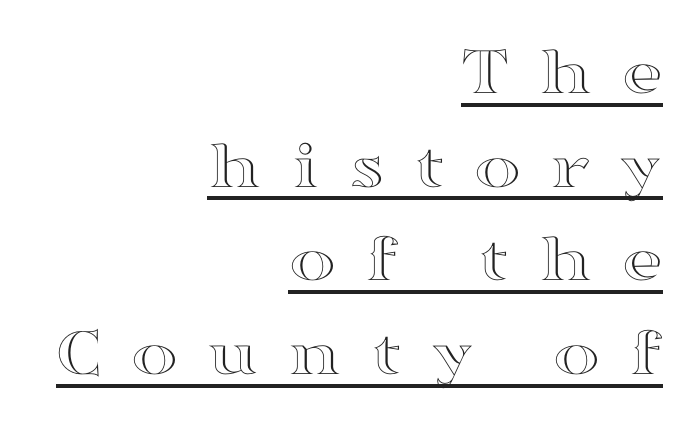
The image shows 71 px wide type, upright; set right-aligned, normal line spacing (1.32x), unusually wide letter spacing (+0.4 em), underlined; a medium x-height.
